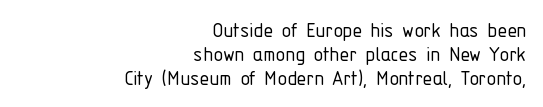
Q: Is the text bold? A: No.
Q: Is the text italic (slanted)? A: No, it is upright.
Q: Is the text underlined? A: No.
Q: How is the paragraph aligned? A: Right-aligned.
Q: Is the spacing between letters normal or unusually wide? A: Normal.
Q: Is the spacing between lines tight, normal or loose? A: Tight.
